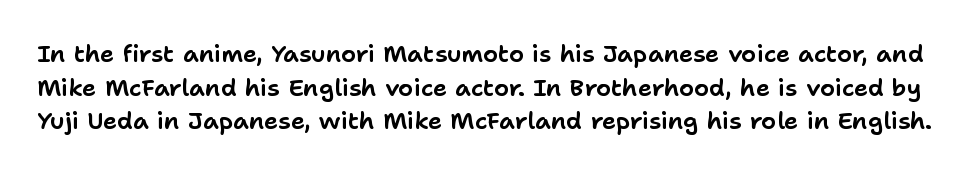
{"italic": "no", "underline": "no", "line_spacing": "normal", "line_spacing_ratio": 1.4, "letter_spacing": "normal", "letter_spacing_em": 0.0, "glyph_px": 24}
